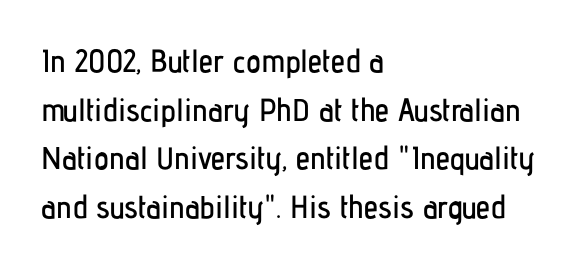
Q: Is the text italic (slanted)? A: No, it is upright.
Q: Is the typeface a serif or a sans-serif typeface? A: Sans-serif.
Q: Is the text underlined? A: No.
Q: How is the paragraph aligned? A: Left-aligned.
Q: Is the spacing between letters normal or unusually wide? A: Normal.
Q: Is the spacing between lines tight, normal or loose? A: Normal.
Q: Width (condensed, normal, or wide)? A: Condensed.
Q: Stroke contrast? A: Low.
Q: x-height? A: Medium.
Q: Monospaced? A: No.
